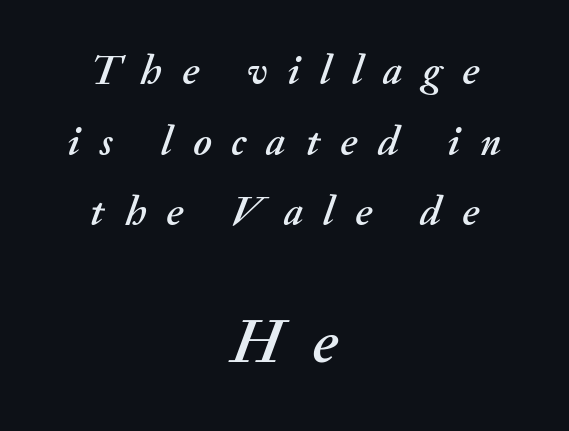
Neither beginnings nor endings align; midpoints do. The passage shown stacks its lines at a standard gap. This sample has the flowing, uneven cadence of proportional lettering. Someone cranked the tracking dial way up on this one. Is the lower block the larger one? Yes — the lower block carries the bigger type. The foot of each line stays bare and open.
